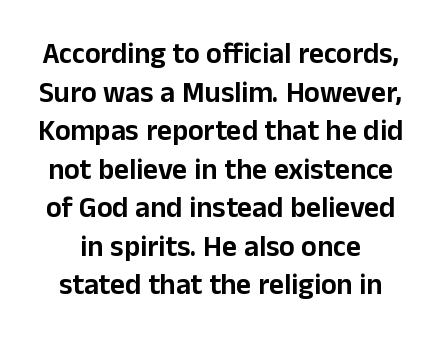
The face used here is proportionally spaced, like ordinary book or web type. Rows of type keep a routine distance in the vertical direction. Do the letters lean? They stand straight. The tracking reads as untouched default to a designer's eye. The words here are not underlined. Serif or sans? Sans — the stroke terminals are bare.
